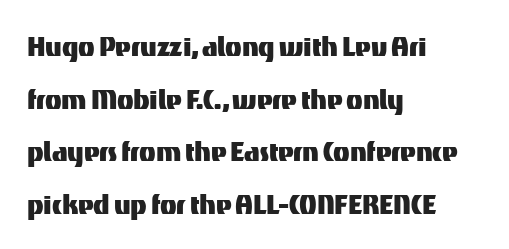
The image shows 34 px sans-serif type, upright; set left-aligned, normal line spacing (1.55x), normal letter spacing, not underlined; medium stroke contrast and a medium x-height.
